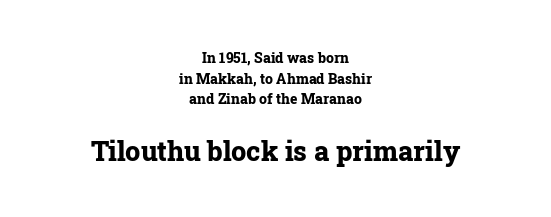
{"italic": "no", "bold": "yes", "underline": "no", "align": "center", "line_spacing": "normal", "line_spacing_ratio": 1.48, "letter_spacing": "normal", "letter_spacing_em": 0.0, "larger_block": "second", "size_ratio": 1.93, "glyph_px": 27}
